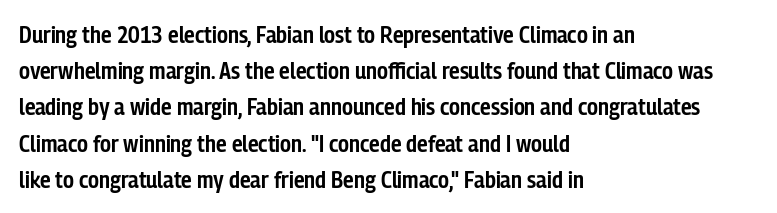
Quick note: not italic, upright. The baseline area is clear. Short and long lines alike share a common starting point at left. Students, observe: this is what conventionally led text looks like.
